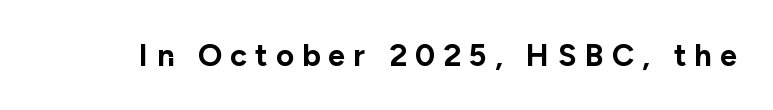
Q: Is the text bold? A: Yes.
Q: Is the text italic (slanted)? A: No, it is upright.
Q: Is the typeface a serif or a sans-serif typeface? A: Sans-serif.
Q: Is the text underlined? A: No.
Q: Is the spacing between letters normal or unusually wide? A: Unusually wide.
Q: Width (condensed, normal, or wide)? A: Normal.
Q: Stroke contrast? A: Low.
Q: x-height? A: Medium.
Q: Monospaced? A: No.
